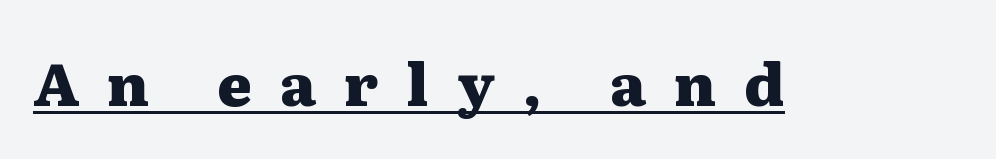
Q: Is the text bold? A: Yes.
Q: Is the text italic (slanted)? A: No, it is upright.
Q: Is the typeface a serif or a sans-serif typeface? A: Serif.
Q: Is the text underlined? A: Yes.
Q: Is the spacing between letters normal or unusually wide? A: Unusually wide.
Q: Width (condensed, normal, or wide)? A: Wide.
Q: Stroke contrast? A: Medium.
Q: x-height? A: Medium.
Q: Monospaced? A: No.
